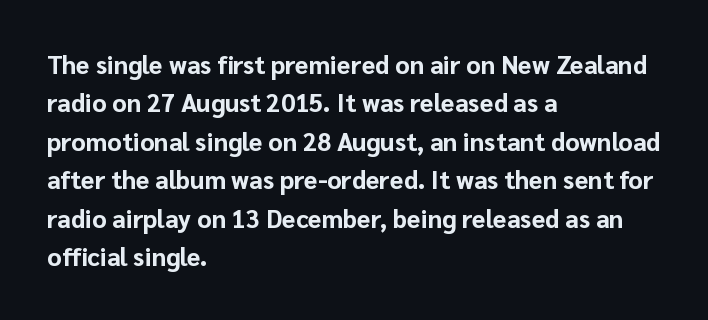
{"italic": "no", "bold": "yes", "underline": "no", "align": "left", "line_spacing": "normal", "line_spacing_ratio": 1.54, "letter_spacing": "normal", "letter_spacing_em": 0.0, "glyph_px": 25}
